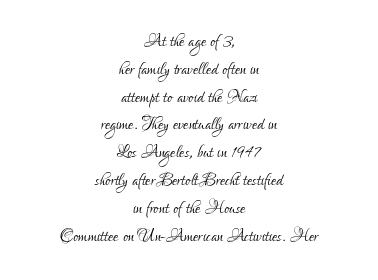
Underline: absent. Between one letter and the next there's only the usual sliver of space. Each line is balanced around a shared central axis.
